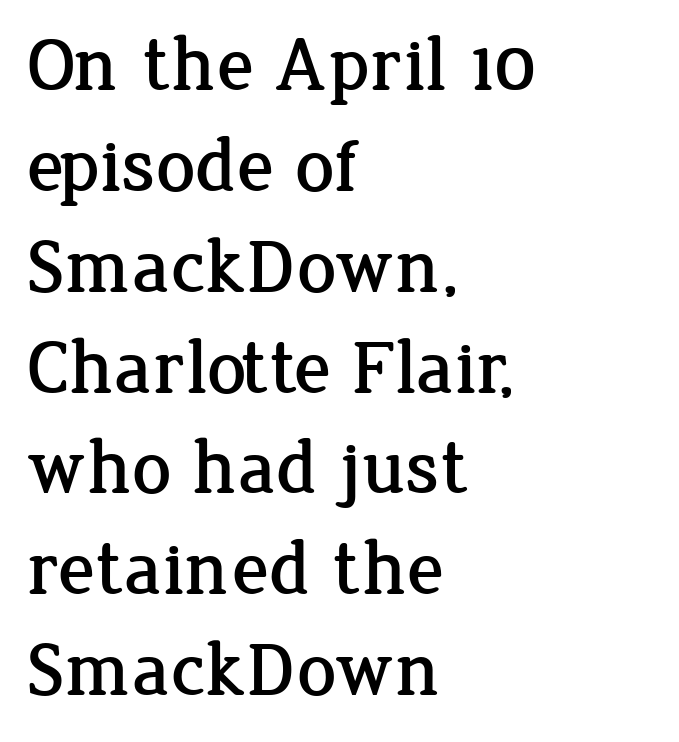
Q: Is the text italic (slanted)? A: No, it is upright.
Q: Is the typeface a serif or a sans-serif typeface? A: Serif.
Q: Is the text underlined? A: No.
Q: How is the paragraph aligned? A: Left-aligned.
Q: Is the spacing between letters normal or unusually wide? A: Normal.
Q: Is the spacing between lines tight, normal or loose? A: Normal.
Q: Width (condensed, normal, or wide)? A: Normal.
Q: Stroke contrast? A: Low.
Q: x-height? A: Medium.
Q: Monospaced? A: No.
